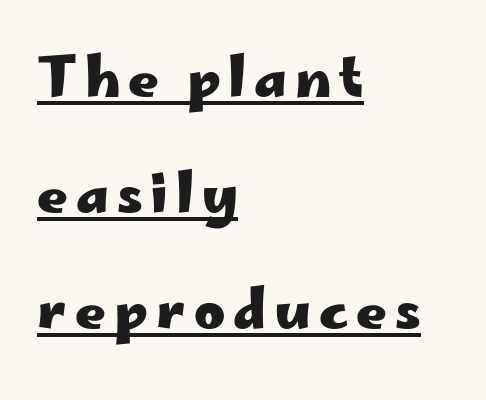
{"serif": "no", "italic": "no", "bold": "yes", "weight": "heavy", "width": "wide", "stroke_contrast": "low", "x_height": "small", "monospaced": "no", "underline": "yes", "align": "left", "line_spacing": "loose", "line_spacing_ratio": 2.19, "glyph_px": 53}
